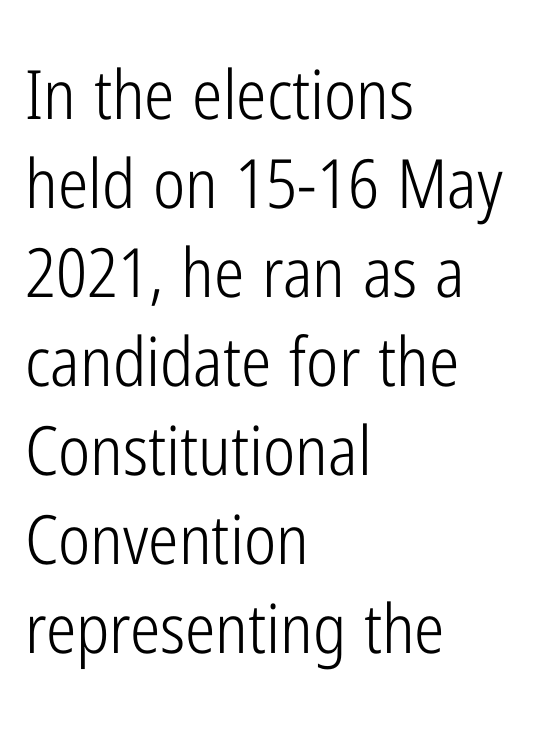
The image shows 68 px light, condensed sans-serif type, upright; set left-aligned, normal line spacing (1.31x), normal letter spacing, not underlined; low stroke contrast and a medium x-height.
